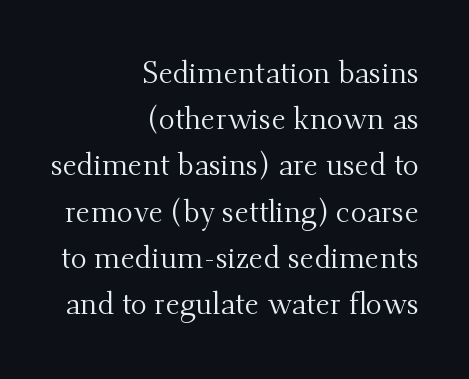
Q: Is the text bold? A: No.
Q: Is the text italic (slanted)? A: No, it is upright.
Q: Is the typeface a serif or a sans-serif typeface? A: Serif.
Q: Is the text underlined? A: No.
Q: How is the paragraph aligned? A: Right-aligned.
Q: Is the spacing between letters normal or unusually wide? A: Normal.
Q: Is the spacing between lines tight, normal or loose? A: Normal.
Q: Width (condensed, normal, or wide)? A: Normal.
Q: Stroke contrast? A: Medium.
Q: x-height? A: Small.
Q: Monospaced? A: No.
